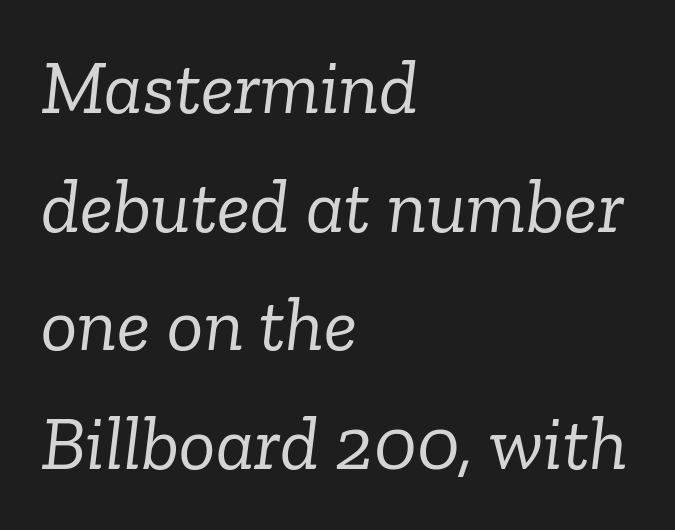
Q: Is the text bold? A: No.
Q: Is the text italic (slanted)? A: Yes, it leans right by about 6 degrees.
Q: Is the typeface a serif or a sans-serif typeface? A: Serif.
Q: Is the text underlined? A: No.
Q: How is the paragraph aligned? A: Left-aligned.
Q: Is the spacing between letters normal or unusually wide? A: Normal.
Q: Is the spacing between lines tight, normal or loose? A: Normal.
Q: Width (condensed, normal, or wide)? A: Normal.
Q: Stroke contrast? A: Low.
Q: x-height? A: Medium.
Q: Monospaced? A: No.
